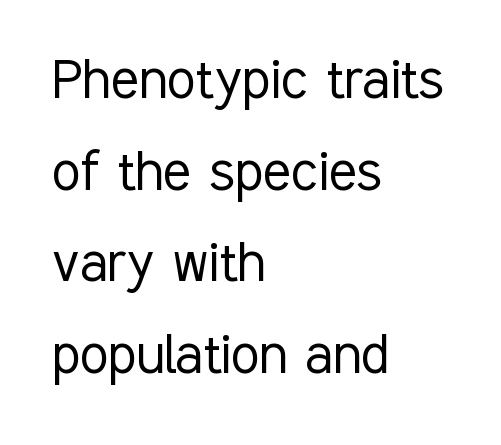
The image shows 65 px light, condensed sans-serif type, upright; set left-aligned, normal line spacing (1.41x), normal letter spacing, not underlined; low stroke contrast and a medium x-height.
